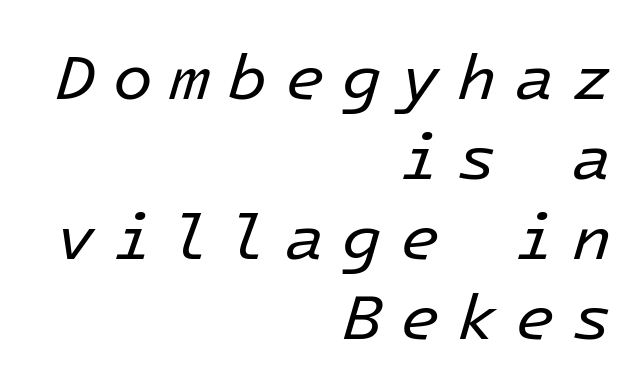
{"italic": "yes", "lean": "right", "slant_degrees": 16, "bold": "no", "weight": "regular", "width": "normal", "stroke_contrast": "low", "x_height": "medium", "underline": "no", "align": "right", "line_spacing_ratio": 1.23, "letter_spacing": "wide", "letter_spacing_em": 0.27, "glyph_px": 65}
